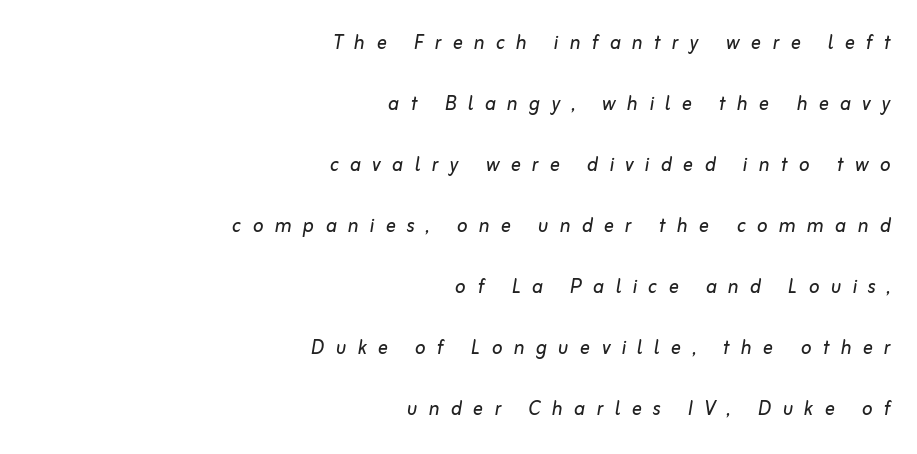
The image shows 25 px text type, italic (leaning right); set right-aligned, loose line spacing (2.44x), unusually wide letter spacing (+0.45 em), not underlined.
